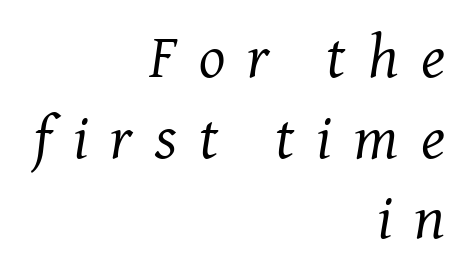
{"serif": "yes", "italic": "yes", "lean": "right", "slant_degrees": 8, "bold": "no", "weight": "regular", "width": "normal", "stroke_contrast": "medium", "x_height": "medium", "monospaced": "no", "underline": "no", "align": "right", "line_spacing": "normal", "line_spacing_ratio": 1.3, "letter_spacing": "wide", "letter_spacing_em": 0.36, "glyph_px": 62}
